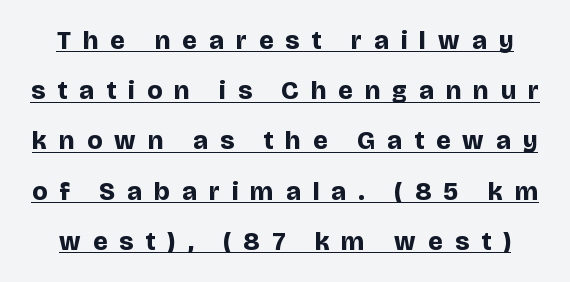
The image shows 26 px bold type, upright; set loose line spacing (1.93x), unusually wide letter spacing (+0.47 em), underlined.
